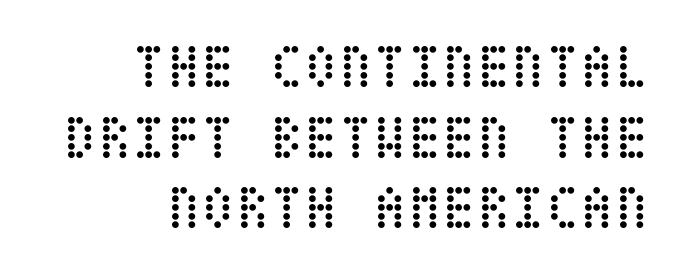
{"italic": "no", "bold": "no", "weight": "regular", "width": "condensed", "stroke_contrast": "low", "x_height": "large", "underline": "no", "align": "right", "line_spacing": "tight", "line_spacing_ratio": 1.12, "letter_spacing": "normal", "letter_spacing_em": 0.0, "glyph_px": 63}
